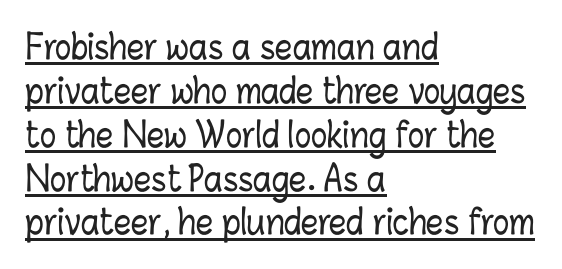
{"italic": "no", "width": "condensed", "stroke_contrast": "low", "x_height": "medium", "monospaced": "no", "underline": "yes", "align": "left", "line_spacing": "normal", "line_spacing_ratio": 1.29, "letter_spacing": "normal", "letter_spacing_em": 0.0, "glyph_px": 34}
